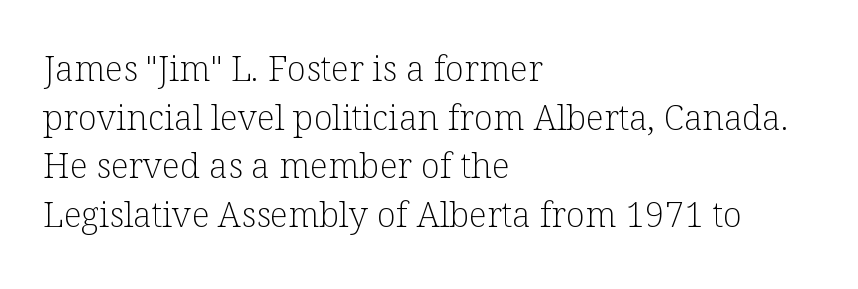
The image shows 35 px light serif type, upright; set left-aligned, normal line spacing (1.39x), normal letter spacing, not underlined; low stroke contrast and a medium x-height.
